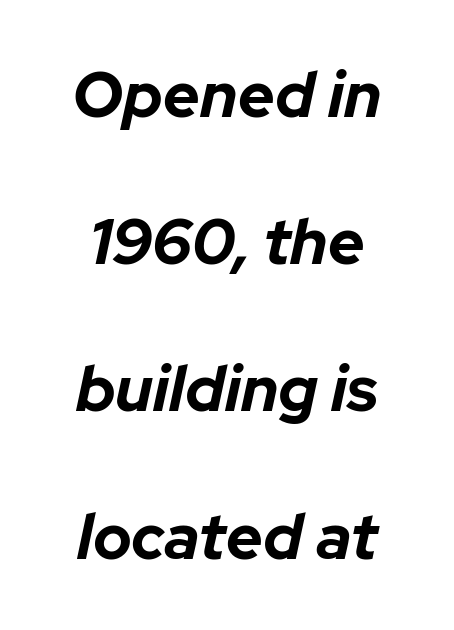
Q: Is the text bold? A: Yes.
Q: Is the text italic (slanted)? A: Yes, it leans right by about 12 degrees.
Q: Is the text underlined? A: No.
Q: Is the spacing between letters normal or unusually wide? A: Normal.
Q: Is the spacing between lines tight, normal or loose? A: Loose.
Q: Width (condensed, normal, or wide)? A: Normal.
Q: Stroke contrast? A: Low.
Q: x-height? A: Medium.
Q: Monospaced? A: No.
